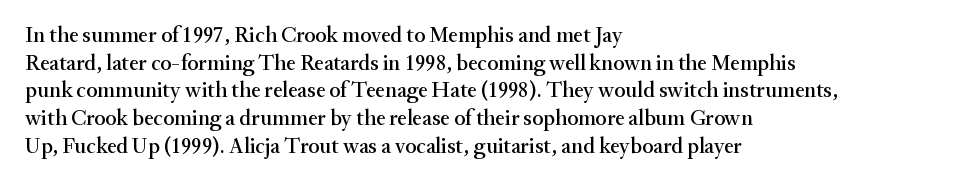
Regarding leading, the lines here are spaced in the standard way. The space beneath each line is pristine and unruled. Tracking value appears to be zero — textbook default spacing. The setting favours the left margin, as ordinary paragraphs usually do.
